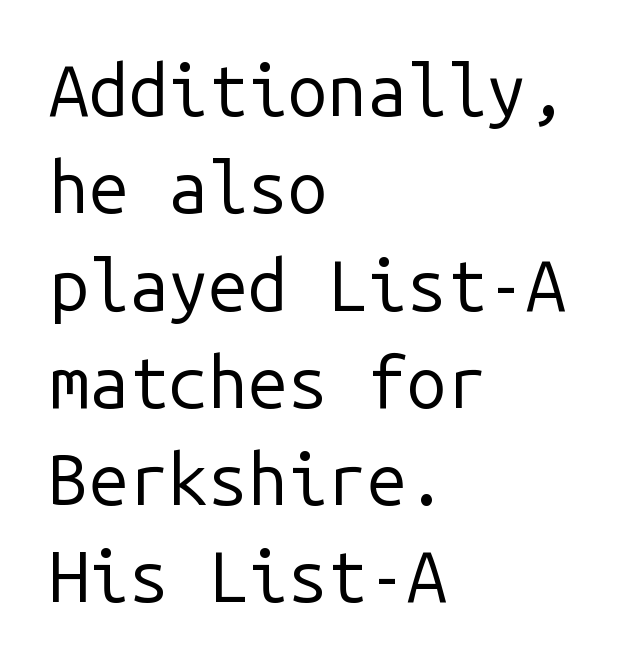
Q: Is the text bold? A: No.
Q: Is the text italic (slanted)? A: No, it is upright.
Q: Is the typeface a serif or a sans-serif typeface? A: Sans-serif.
Q: Is the text underlined? A: No.
Q: How is the paragraph aligned? A: Left-aligned.
Q: Is the spacing between letters normal or unusually wide? A: Normal.
Q: Is the spacing between lines tight, normal or loose? A: Normal.
Q: Width (condensed, normal, or wide)? A: Normal.
Q: Stroke contrast? A: Low.
Q: x-height? A: Medium.
Q: Monospaced? A: Yes.
